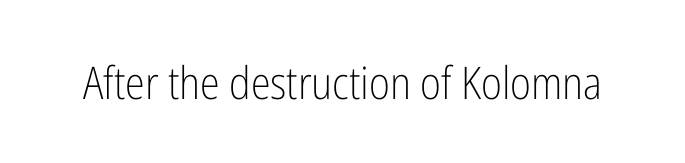
The passage shown has conventional tracking throughout. If you drew a line through each stem, it would be perfectly vertical. Weight: not bold — regular or lighter. Typographically, this falls in the sans-serif category. Underline: absent.
